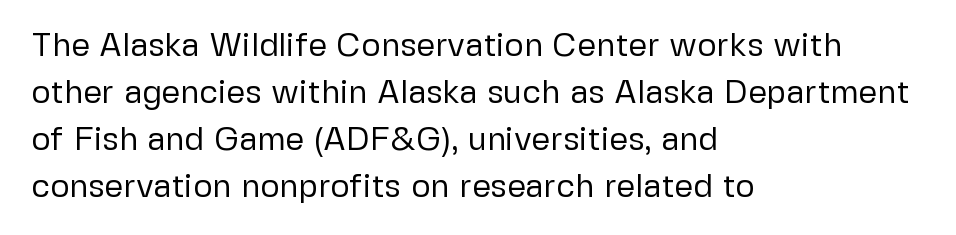
{"serif": "no", "italic": "no", "bold": "no", "weight": "regular", "width": "normal", "stroke_contrast": "low", "x_height": "medium", "monospaced": "no", "underline": "no", "align": "left", "line_spacing": "normal", "line_spacing_ratio": 1.42, "letter_spacing": "normal", "letter_spacing_em": 0.0, "glyph_px": 33}
